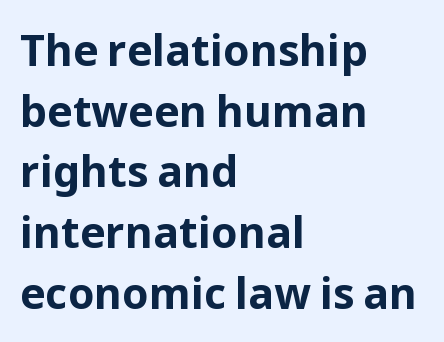
Q: Is the text bold? A: Yes.
Q: Is the text italic (slanted)? A: No, it is upright.
Q: Is the typeface a serif or a sans-serif typeface? A: Sans-serif.
Q: Is the text underlined? A: No.
Q: How is the paragraph aligned? A: Left-aligned.
Q: Is the spacing between letters normal or unusually wide? A: Normal.
Q: Is the spacing between lines tight, normal or loose? A: Normal.
Q: Width (condensed, normal, or wide)? A: Normal.
Q: Stroke contrast? A: Low.
Q: x-height? A: Medium.
Q: Monospaced? A: No.
